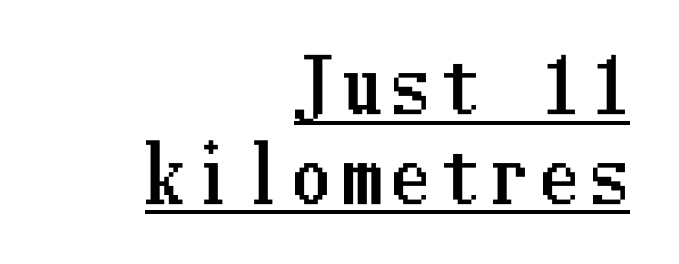
The image shows 73 px condensed type, upright; set right-aligned, line spacing 1.23x, underlined; low stroke contrast and a medium x-height.
